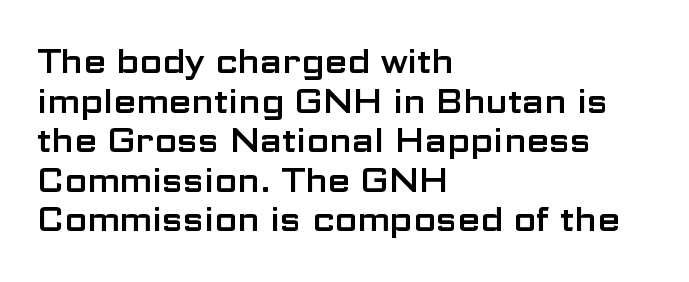
The image shows 33 px wide sans-serif type, upright; set left-aligned, line spacing 1.2x, normal letter spacing, not underlined; low stroke contrast and a medium x-height.
